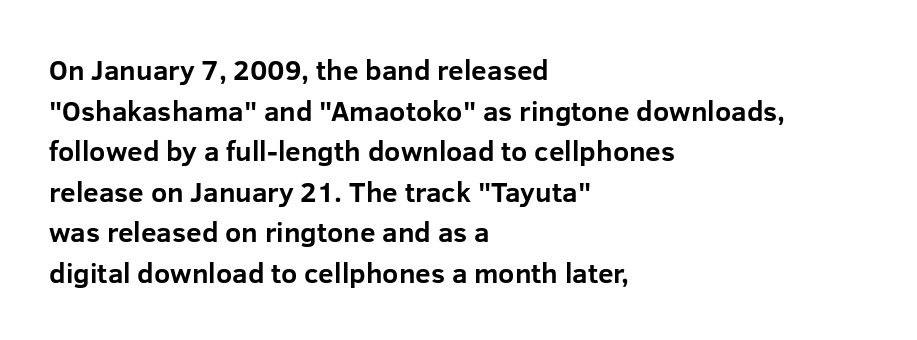
Q: Is the text bold? A: Yes.
Q: Is the text italic (slanted)? A: No, it is upright.
Q: Is the typeface a serif or a sans-serif typeface? A: Sans-serif.
Q: Is the text underlined? A: No.
Q: How is the paragraph aligned? A: Left-aligned.
Q: Is the spacing between letters normal or unusually wide? A: Normal.
Q: Is the spacing between lines tight, normal or loose? A: Normal.
Q: Width (condensed, normal, or wide)? A: Normal.
Q: Stroke contrast? A: Low.
Q: x-height? A: Medium.
Q: Monospaced? A: No.
